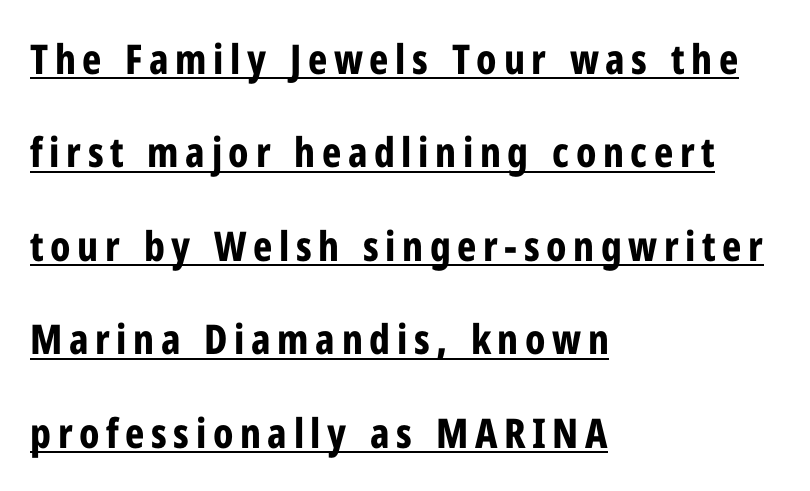
The image shows 41 px bold, condensed sans-serif type, upright; set left-aligned, loose line spacing (2.28x), underlined; low stroke contrast and a medium x-height.
